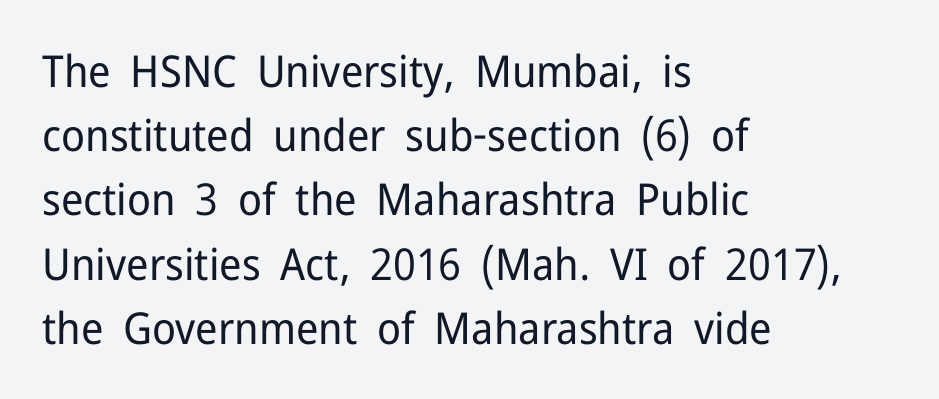
Q: Is the text bold? A: No.
Q: Is the text italic (slanted)? A: No, it is upright.
Q: Is the typeface a serif or a sans-serif typeface? A: Sans-serif.
Q: Is the text underlined? A: No.
Q: How is the paragraph aligned? A: Left-aligned.
Q: Is the spacing between letters normal or unusually wide? A: Normal.
Q: Is the spacing between lines tight, normal or loose? A: Normal.
Q: Width (condensed, normal, or wide)? A: Normal.
Q: Stroke contrast? A: Low.
Q: x-height? A: Medium.
Q: Monospaced? A: No.
